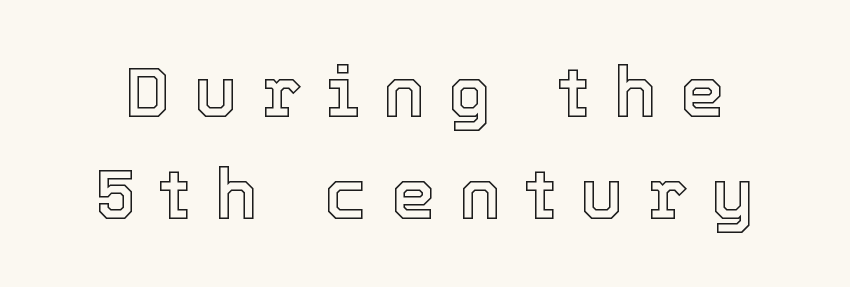
The image shows 71 px text type, upright; set normal line spacing (1.43x), unusually wide letter spacing (+0.33 em), not underlined; a medium x-height.
